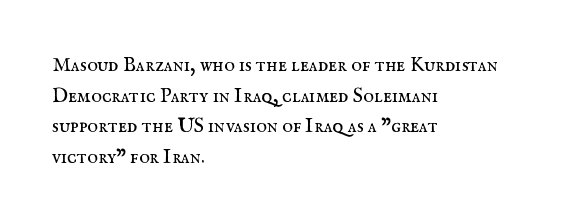
The image shows 20 px text type, upright; set left-aligned, normal line spacing (1.53x), normal letter spacing, not underlined.
